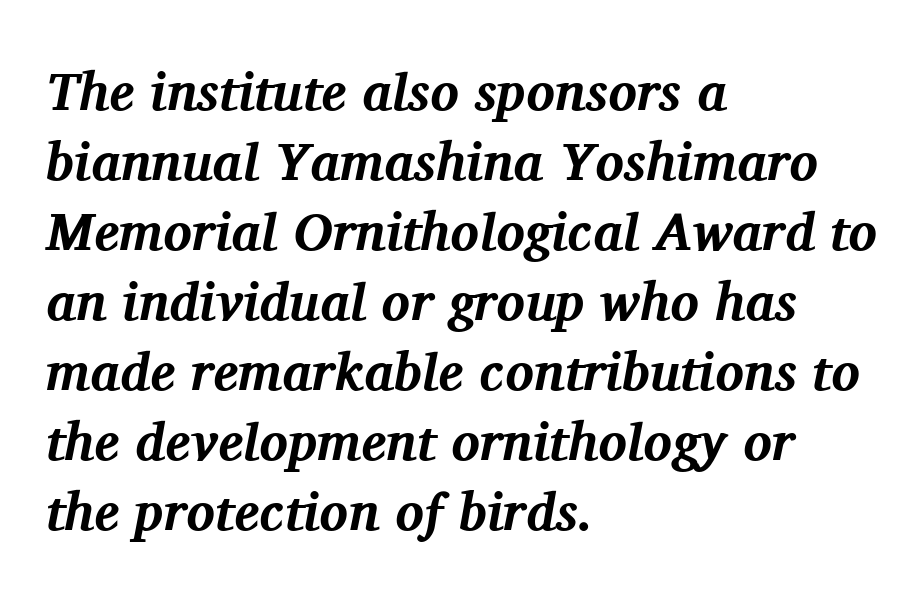
Q: Is the text bold? A: Yes.
Q: Is the text italic (slanted)? A: Yes, it leans right by about 11 degrees.
Q: Is the typeface a serif or a sans-serif typeface? A: Serif.
Q: Is the text underlined? A: No.
Q: How is the paragraph aligned? A: Left-aligned.
Q: Is the spacing between letters normal or unusually wide? A: Normal.
Q: Is the spacing between lines tight, normal or loose? A: Normal.
Q: Width (condensed, normal, or wide)? A: Normal.
Q: Stroke contrast? A: Medium.
Q: x-height? A: Medium.
Q: Monospaced? A: No.
